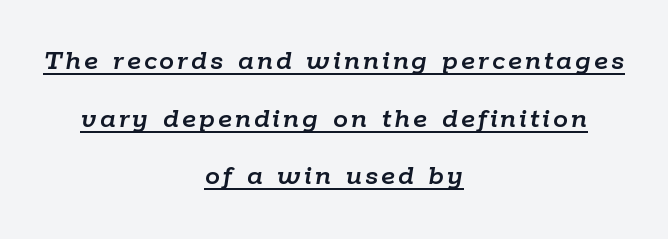
{"italic": "yes", "lean": "right", "slant_degrees": 9, "width": "normal", "stroke_contrast": "low", "x_height": "medium", "monospaced": "no", "underline": "yes", "align": "center", "line_spacing": "loose", "line_spacing_ratio": 1.92, "glyph_px": 30}
